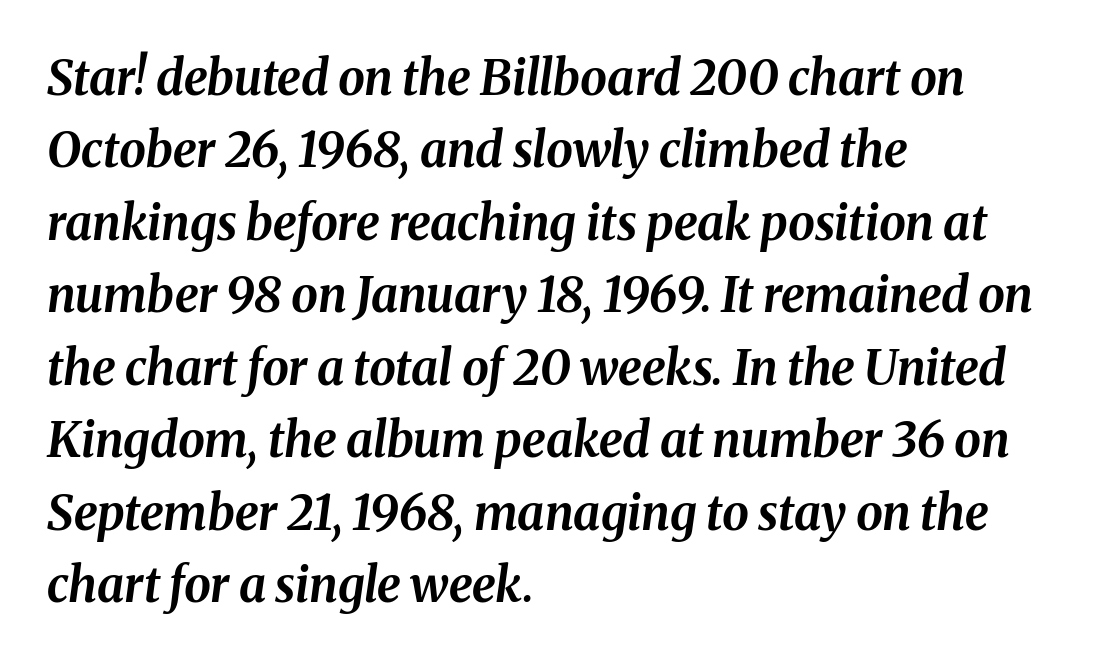
Q: Is the text bold? A: Yes.
Q: Is the text italic (slanted)? A: Yes, it leans right by about 8 degrees.
Q: Is the text underlined? A: No.
Q: How is the paragraph aligned? A: Left-aligned.
Q: Is the spacing between letters normal or unusually wide? A: Normal.
Q: Is the spacing between lines tight, normal or loose? A: Normal.
Q: Width (condensed, normal, or wide)? A: Normal.
Q: Stroke contrast? A: Medium.
Q: x-height? A: Medium.
Q: Monospaced? A: No.
